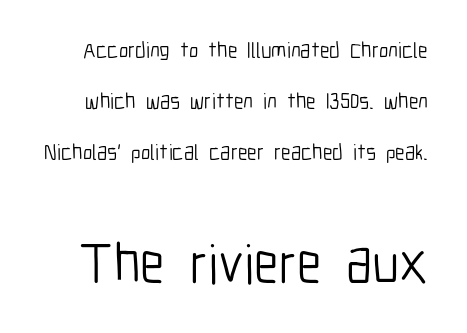
{"serif": "no", "italic": "no", "bold": "no", "weight": "light", "width": "condensed", "stroke_contrast": "low", "x_height": "medium", "monospaced": "no", "underline": "no", "line_spacing": "loose", "line_spacing_ratio": 2.31, "letter_spacing": "normal", "letter_spacing_em": 0.0, "larger_block": "second", "size_ratio": 2.55, "glyph_px": 56}
